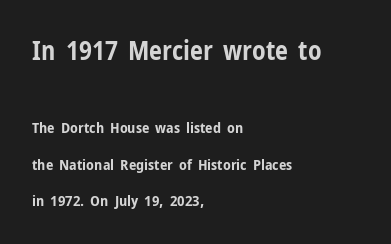
{"italic": "no", "bold": "yes", "underline": "no", "align": "left", "line_spacing": "loose", "line_spacing_ratio": 2.44, "letter_spacing": "normal", "letter_spacing_em": 0.0, "larger_block": "first", "size_ratio": 1.73, "glyph_px": 26}
